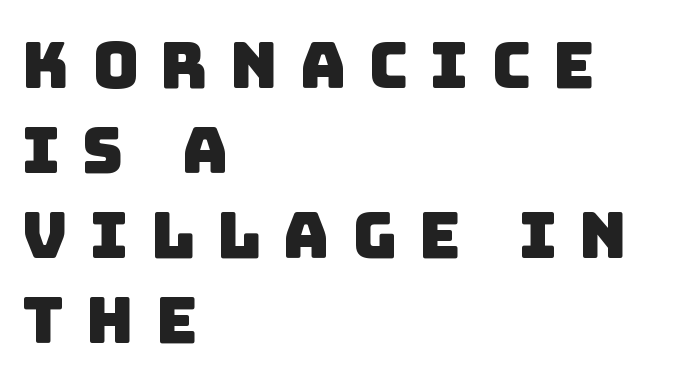
Q: Is the typeface a serif or a sans-serif typeface? A: Sans-serif.
Q: Is the text underlined? A: No.
Q: How is the paragraph aligned? A: Left-aligned.
Q: Is the spacing between letters normal or unusually wide? A: Unusually wide.
Q: Is the spacing between lines tight, normal or loose? A: Normal.
Q: Width (condensed, normal, or wide)? A: Normal.
Q: Stroke contrast? A: Low.
Q: x-height? A: Large.
Q: Monospaced? A: No.
